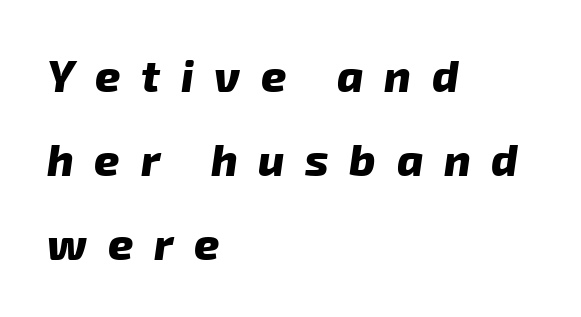
The image shows 44 px heavy sans-serif type; set left-aligned, loose line spacing (1.91x), unusually wide letter spacing (+0.47 em), not underlined; low stroke contrast and a medium x-height.
